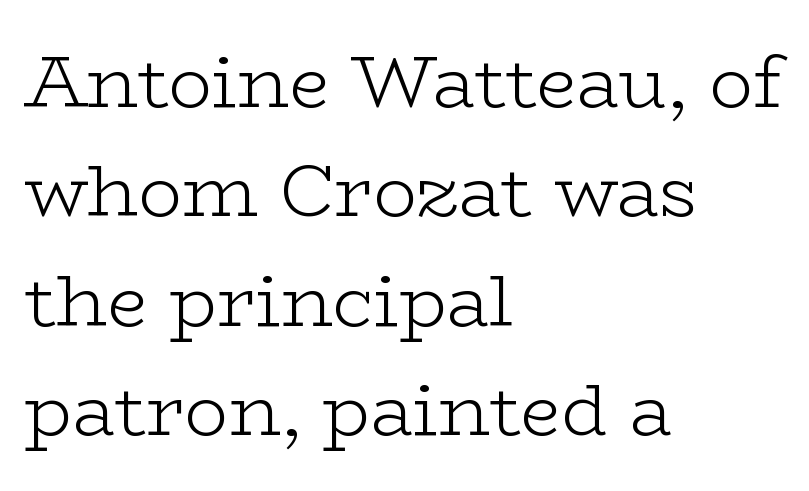
{"serif": "yes", "italic": "no", "bold": "no", "weight": "light", "width": "wide", "stroke_contrast": "low", "x_height": "medium", "monospaced": "no", "underline": "no", "align": "left", "line_spacing": "normal", "line_spacing_ratio": 1.5, "letter_spacing": "normal", "letter_spacing_em": 0.0, "glyph_px": 73}
